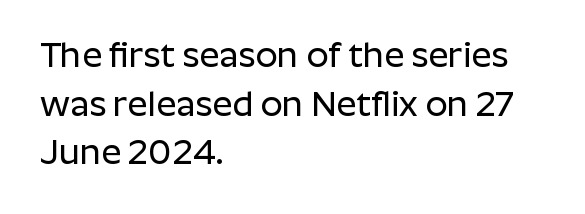
{"serif": "no", "italic": "no", "width": "normal", "stroke_contrast": "low", "x_height": "medium", "monospaced": "no", "underline": "no", "align": "left", "line_spacing": "normal", "line_spacing_ratio": 1.39, "letter_spacing": "normal", "letter_spacing_em": 0.0, "glyph_px": 35}
